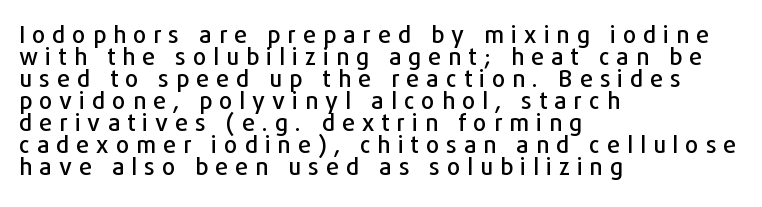
No italicization has been applied; the sample stays upright. The paragraph shown leans on its left margin. The baseline area is clear. Does extra space separate the letters? Yes, quite a lot of it. Baseline-to-baseline distance is barely more than the letter height.
